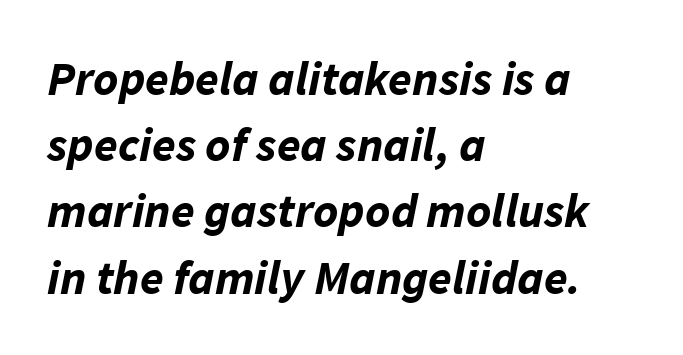
The image shows 48 px bold type, italic (leaning right); set left-aligned, normal line spacing (1.38x), normal letter spacing, not underlined; low stroke contrast and a medium x-height.
